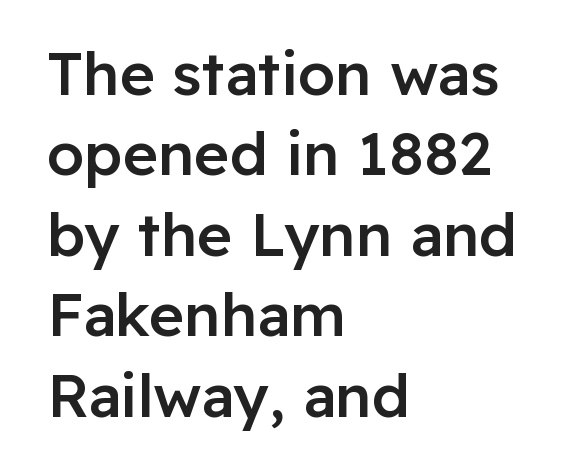
The image shows 60 px semibold sans-serif type, upright; set left-aligned, normal line spacing (1.34x), normal letter spacing, not underlined; low stroke contrast and a medium x-height.
